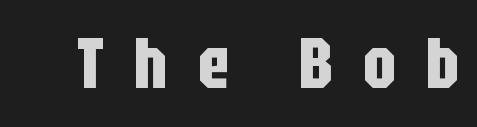
The passage shown is typed in a proportional face where columns would drift. Posture: vertical. Underline: absent. You can tell from the bare stems that sans-serif type was used. As a designer I'd log this as weight 700, bold.
